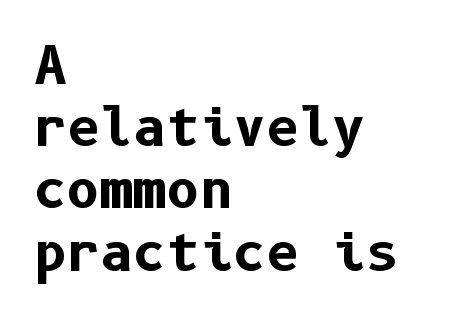
{"serif": "no", "italic": "no", "bold": "yes", "weight": "bold", "width": "normal", "stroke_contrast": "low", "x_height": "medium", "underline": "no", "align": "left", "line_spacing_ratio": 1.22, "letter_spacing": "normal", "letter_spacing_em": 0.0, "glyph_px": 51}
